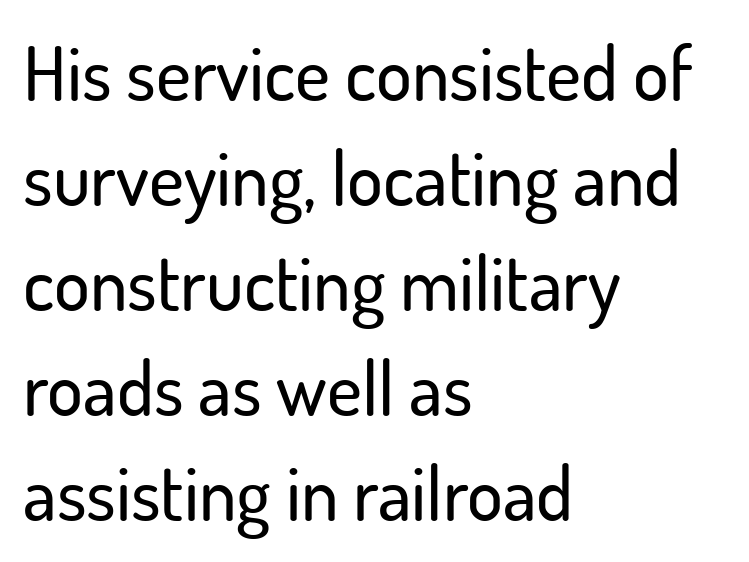
{"serif": "no", "italic": "no", "width": "normal", "stroke_contrast": "low", "x_height": "small", "monospaced": "no", "underline": "no", "align": "left", "line_spacing": "normal", "line_spacing_ratio": 1.4, "letter_spacing": "normal", "letter_spacing_em": 0.0, "glyph_px": 75}
